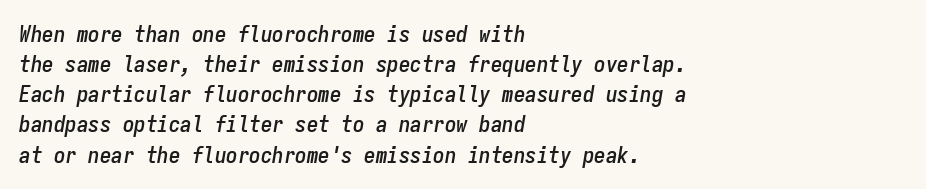
Whoever set this chose a conventional vertical rhythm. Tracking value appears to be zero — textbook default spacing. Looking at the ascenders, they clearly lean. Nobody drew a line under any word here. The ragged edge is on the right, which tells us the setting is flush left.
